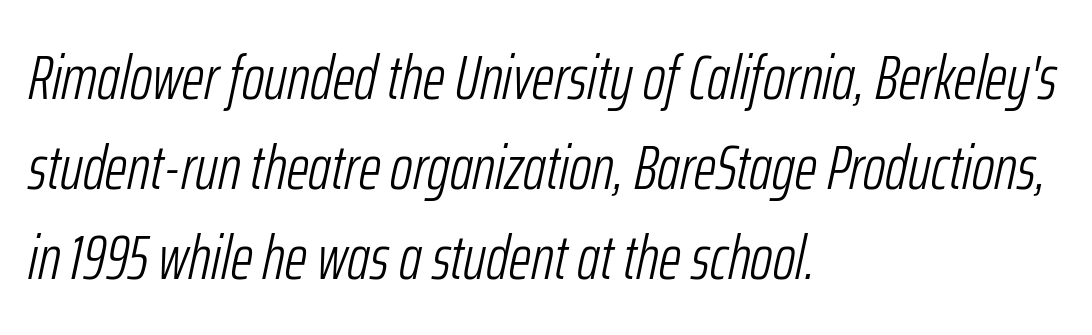
{"italic": "yes", "lean": "right", "slant_degrees": 12, "bold": "no", "weight": "light", "width": "condensed", "stroke_contrast": "low", "x_height": "medium", "monospaced": "no", "underline": "no", "align": "left", "line_spacing": "normal", "line_spacing_ratio": 1.45, "letter_spacing": "normal", "letter_spacing_em": 0.0, "glyph_px": 62}
